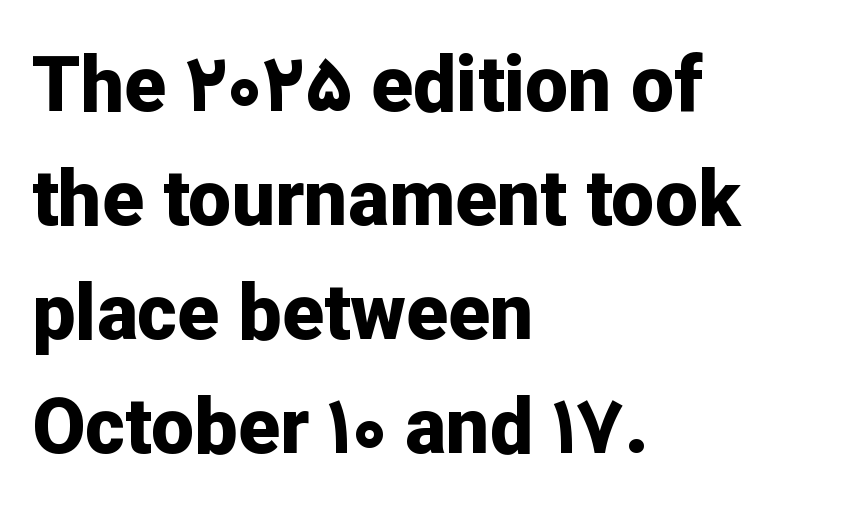
The glyphs are unaccompanied by any horizontal stroke below them. Regarding leading, the lines here are spaced in the standard way. Visually the block forms a straight wall on the left and a jagged coastline on the right. This is the regular roman posture of the typeface. Do the characters align in a grid? No, the font is proportional. Serif or sans? Sans — the stroke terminals are bare.
